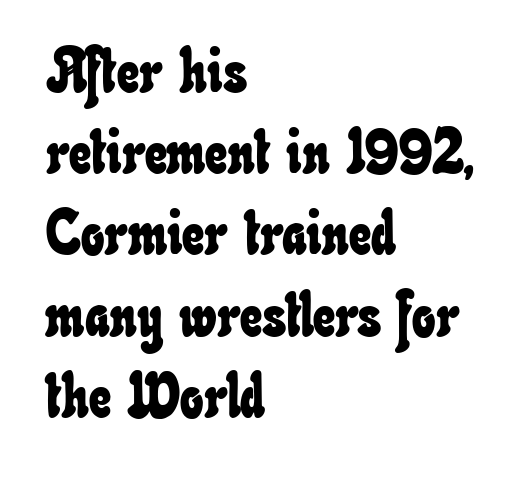
Q: Is the text underlined? A: No.
Q: How is the paragraph aligned? A: Left-aligned.
Q: Is the spacing between letters normal or unusually wide? A: Normal.
Q: Is the spacing between lines tight, normal or loose? A: Normal.
Q: Width (condensed, normal, or wide)? A: Condensed.
Q: Stroke contrast? A: Low.
Q: x-height? A: Small.
Q: Monospaced? A: No.
